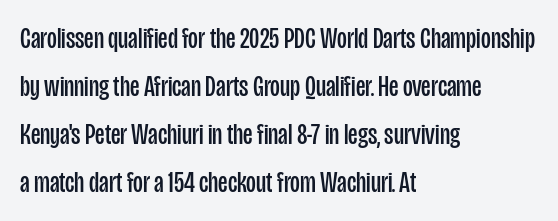
Normally led — the rows are evenly, conventionally spaced. This sample uses a sans-serif face. Varying glyph widths throughout — classic text-font behaviour. Compared with a centered layout, this one pins lines to the left instead. Any mark beneath the type? The region is blank. Compared with typical body copy, the letter spacing here is the same.
